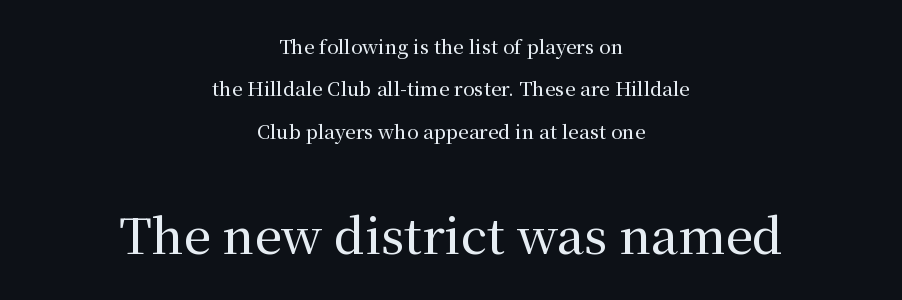
These lines are composed in type with serifs. Horizontal alignment here is central, giving a formal, balanced look. How would I describe the line gaps? Wide and relaxed. Only glyphs here, with clear space below each row. Every character sits straight up, as roman type does.
